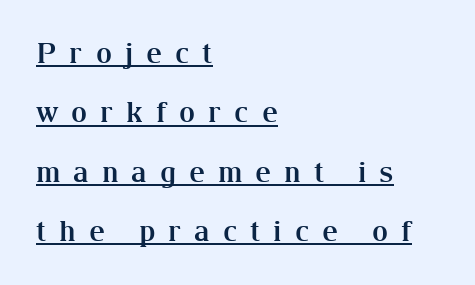
Horizontal bands of white between lines are thick stripes. Thick stems and heavy bowls — unmistakably bold. In designer terms, the underline attribute is active on this setting. Compared with typical body copy, the letter spacing here is much looser. Varying glyph widths throughout — classic text-font behaviour. Teacher's note: observe the even left margin — that is flush-left alignment.
